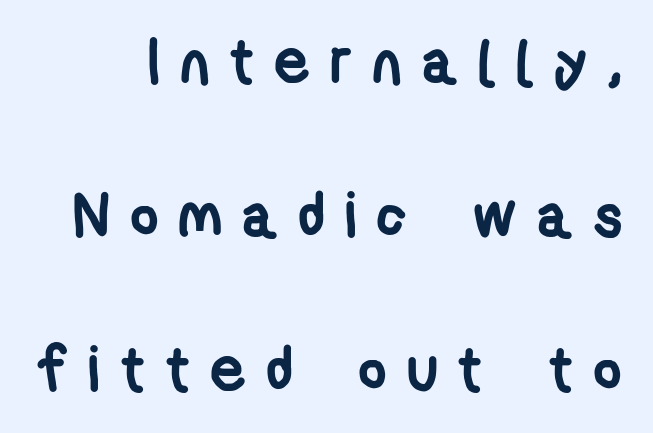
Honestly, there is no underline to notice here at all. The space between consecutive lines is lavish. Spacing between characters has been opened up far beyond the box default. This sample has the flowing, uneven cadence of proportional lettering. The characters display no serif detailing; their extremities are plain. A full-strength bold gives these letters their thick strokes.
